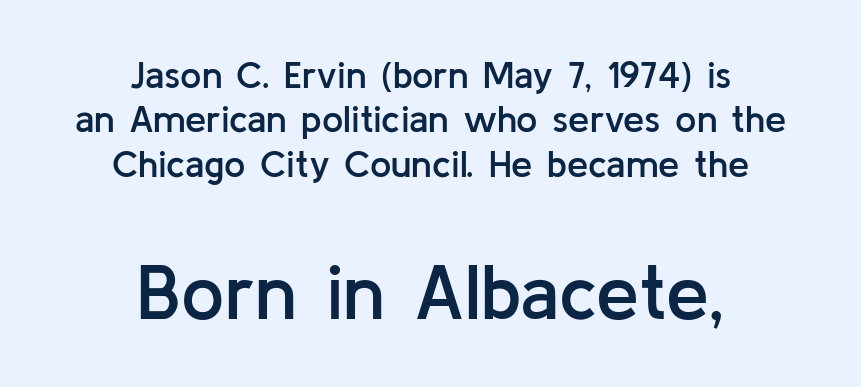
The image shows 77 px semibold sans-serif type, upright; set centered, line spacing 1.17x, normal letter spacing, not underlined; the second (bottom) block is 2.03x larger; low stroke contrast and a medium x-height.
